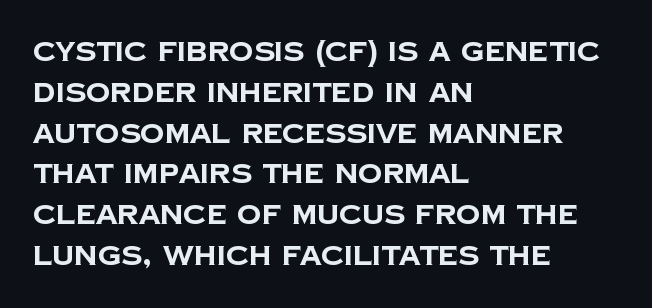
If you drew a ruler down the left edge, every line would touch it. Tracking value appears to be zero — textbook default spacing. In terms of weight, the rendering is a true, heavy bold. Horizontal bands of white between lines are of average thickness.
